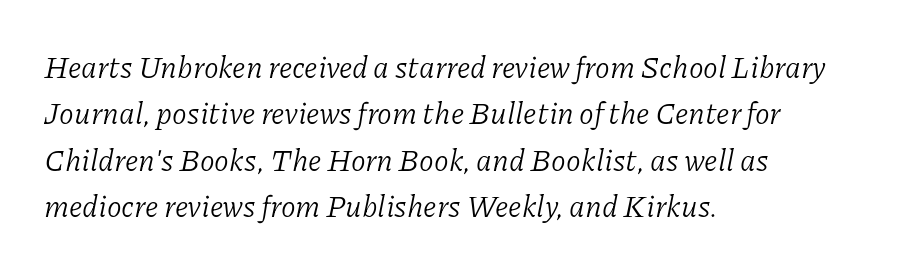
Short note: letters normally spaced. What kind of face is this? One with serifs. Reading down the block, your eye returns to a fixed left position each line. You can tell it's italic because the verticals aren't actually vertical. Underlining? Definitely not there.
